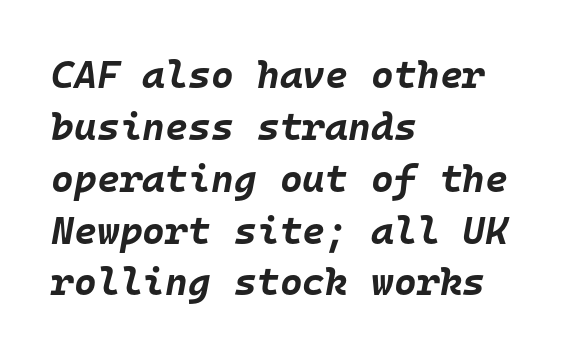
Q: Is the text bold? A: Yes.
Q: Is the text italic (slanted)? A: Yes, it leans right by about 10 degrees.
Q: Is the text underlined? A: No.
Q: How is the paragraph aligned? A: Left-aligned.
Q: Is the spacing between letters normal or unusually wide? A: Normal.
Q: Is the spacing between lines tight, normal or loose? A: Normal.
Q: Width (condensed, normal, or wide)? A: Normal.
Q: Stroke contrast? A: Low.
Q: x-height? A: Large.
Q: Monospaced? A: Yes.
